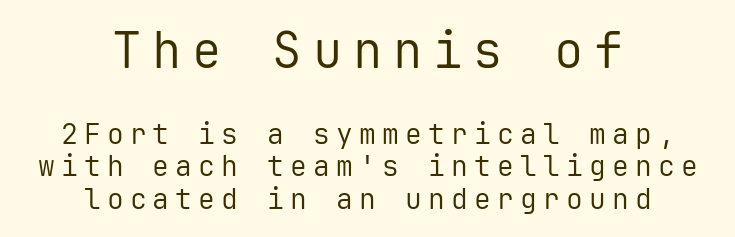
Rendered with straight, roman letterforms. This is sans-serif lettering, the kind often seen on screens and signage. Does extra space separate the letters? Yes, quite a lot of it. Do the characters align in a grid? Yes, the font is monospaced.
